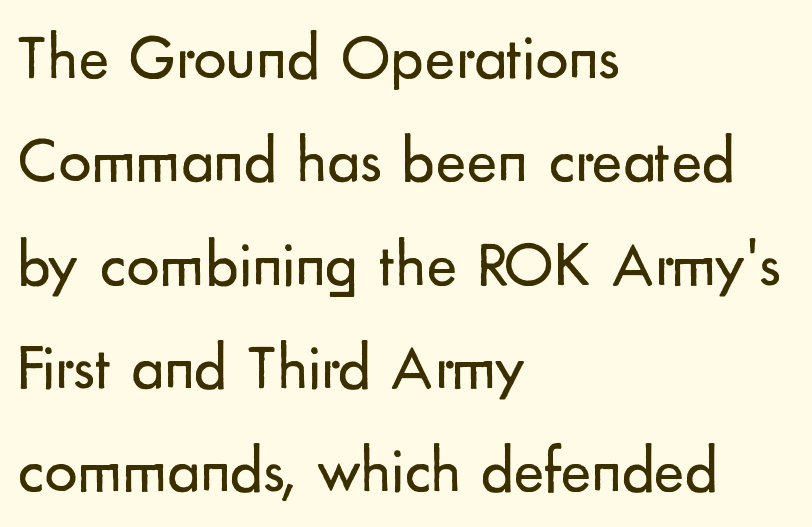
The image shows 65 px regular-weight sans-serif type, upright; set left-aligned, normal line spacing (1.59x), normal letter spacing, not underlined; low stroke contrast and a small x-height.
